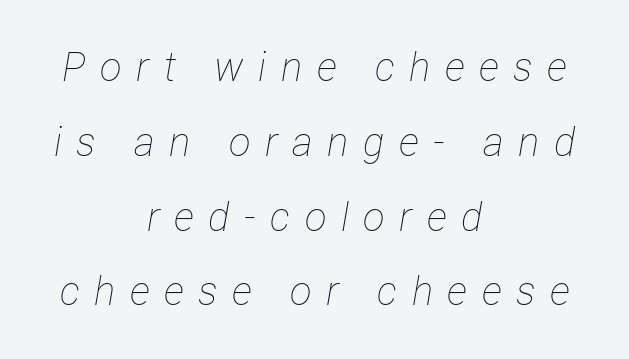
{"italic": "yes", "lean": "right", "slant_degrees": 12, "bold": "no", "weight": "thin", "width": "condensed", "stroke_contrast": "low", "x_height": "medium", "monospaced": "no", "underline": "no", "align": "center", "line_spacing_ratio": 1.87, "letter_spacing": "wide", "letter_spacing_em": 0.36, "glyph_px": 40}
